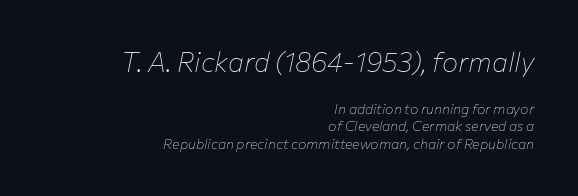
The image shows 27 px text type, italic (leaning right); set right-aligned, line spacing 1.24x, normal letter spacing, not underlined; the first (top) block is 1.93x larger.
